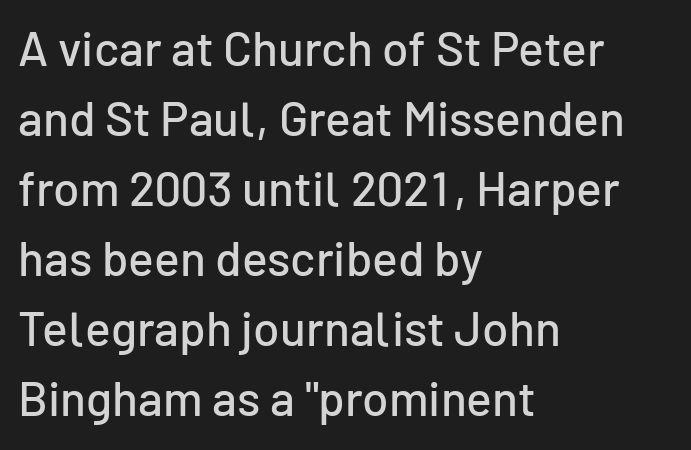
{"serif": "no", "italic": "no", "width": "normal", "stroke_contrast": "low", "x_height": "medium", "monospaced": "no", "underline": "no", "align": "left", "line_spacing": "normal", "line_spacing_ratio": 1.46, "letter_spacing": "normal", "letter_spacing_em": 0.0, "glyph_px": 48}
